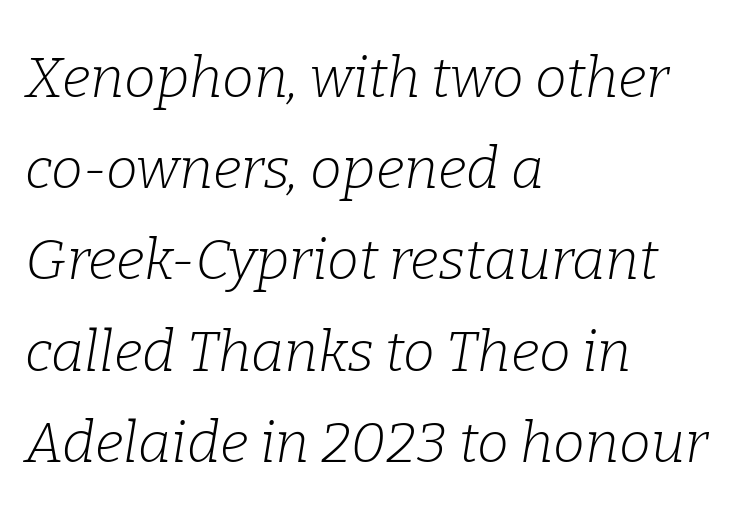
The image shows 57 px light serif type, italic (leaning right); set left-aligned, normal line spacing (1.6x), normal letter spacing, not underlined; low stroke contrast and a medium x-height.
